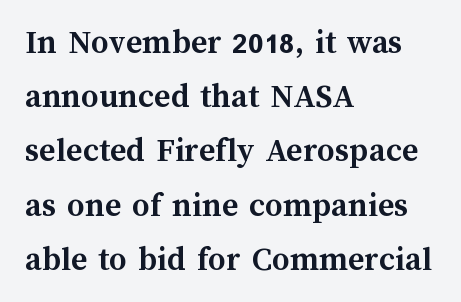
The image shows 35 px semibold type, upright; set left-aligned, normal line spacing (1.55x), normal letter spacing, not underlined; medium stroke contrast and a medium x-height.
